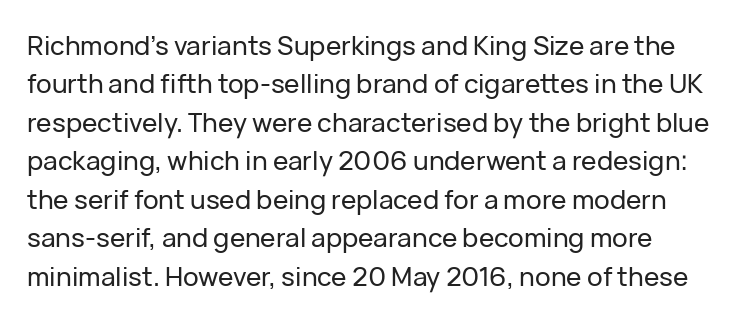
Q: Is the text italic (slanted)? A: No, it is upright.
Q: Is the text underlined? A: No.
Q: Is the spacing between letters normal or unusually wide? A: Normal.
Q: Is the spacing between lines tight, normal or loose? A: Normal.
